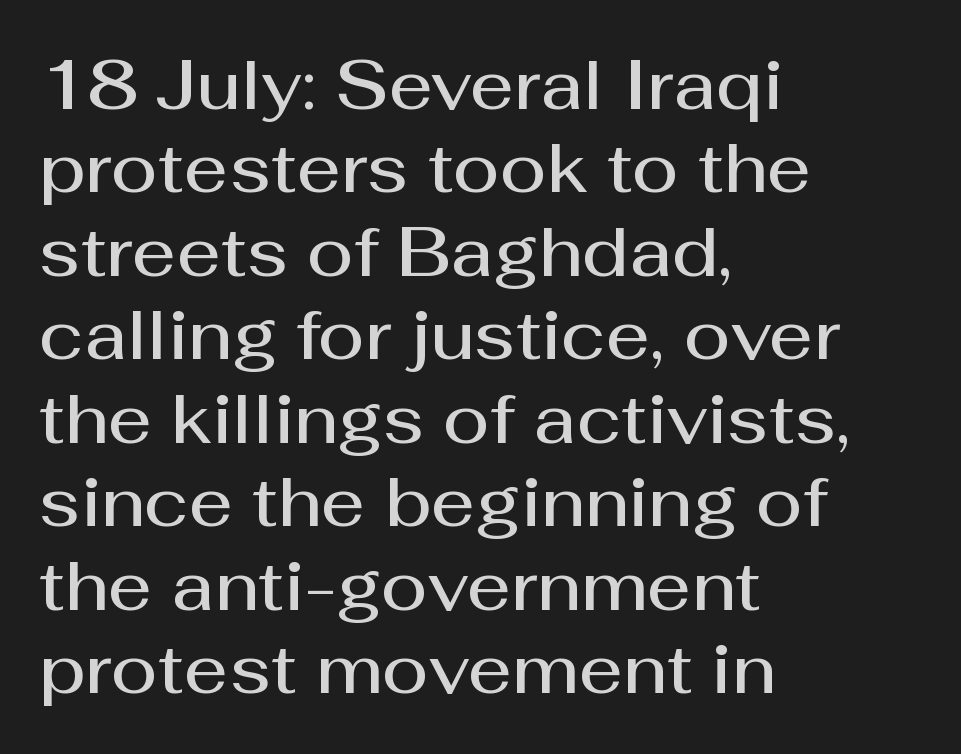
The image shows 69 px semibold sans-serif type, upright; set left-aligned, line spacing 1.21x, normal letter spacing, not underlined; medium stroke contrast and a medium x-height.
